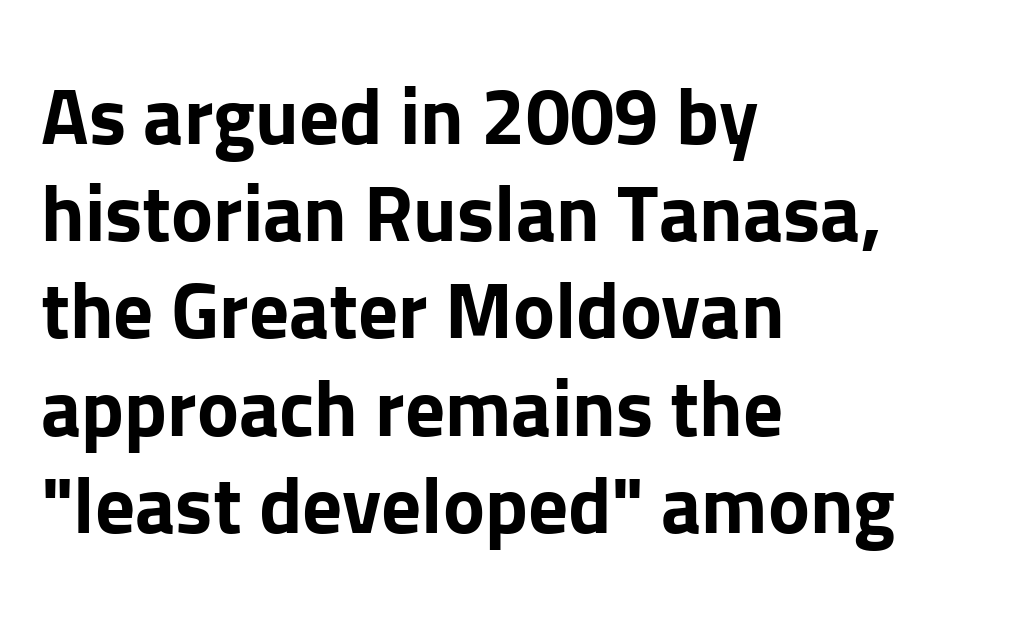
Q: Is the text bold? A: Yes.
Q: Is the text italic (slanted)? A: No, it is upright.
Q: Is the typeface a serif or a sans-serif typeface? A: Sans-serif.
Q: Is the text underlined? A: No.
Q: How is the paragraph aligned? A: Left-aligned.
Q: Is the spacing between letters normal or unusually wide? A: Normal.
Q: Width (condensed, normal, or wide)? A: Normal.
Q: Stroke contrast? A: Low.
Q: x-height? A: Medium.
Q: Monospaced? A: No.
